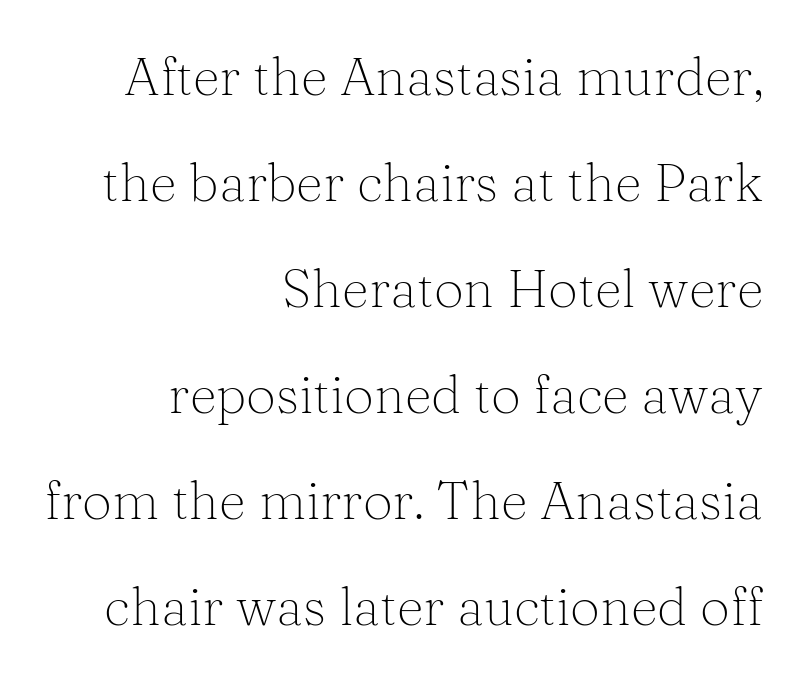
This sample uses an upright cut, with every glyph sitting square on the baseline. The passage shown is typeset with a serif family. The type is set solid horizontally, with unmodified tracking. Does the leading feel generous? Absolutely, it's lavish. Looks like regular typesetting: each glyph gets only the width it needs. Notice how the passage keeps a crisp vertical edge on the right only.
